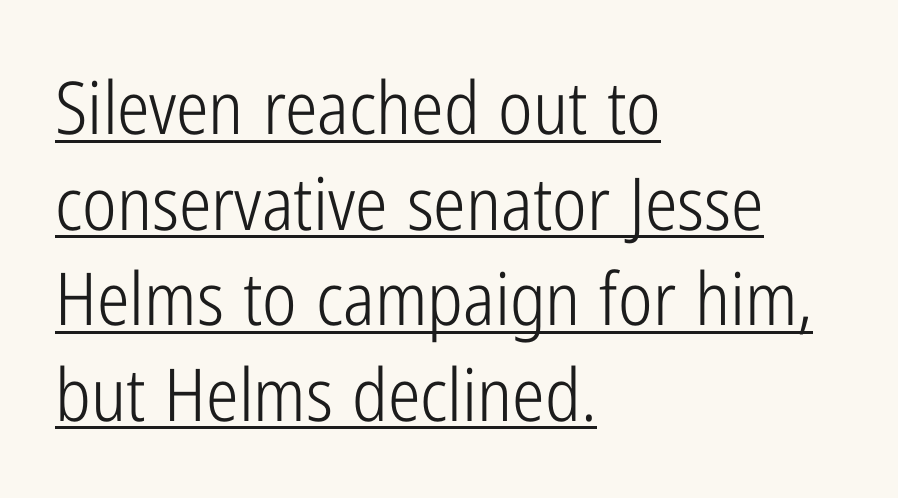
The image shows 73 px light, condensed sans-serif type, upright; set left-aligned, normal line spacing (1.31x), normal letter spacing, underlined; low stroke contrast and a medium x-height.
